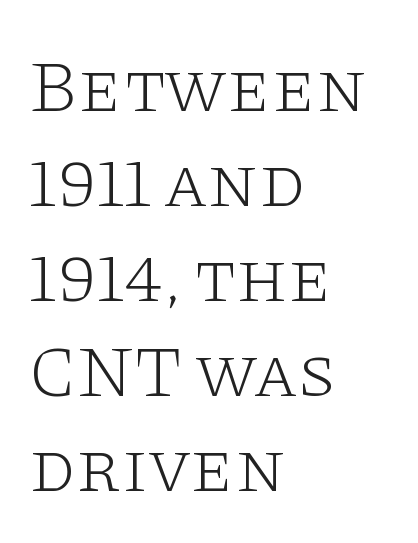
The image shows 73 px light, wide serif type, upright; set left-aligned, normal line spacing (1.3x), normal letter spacing, not underlined; low stroke contrast and a large x-height.
